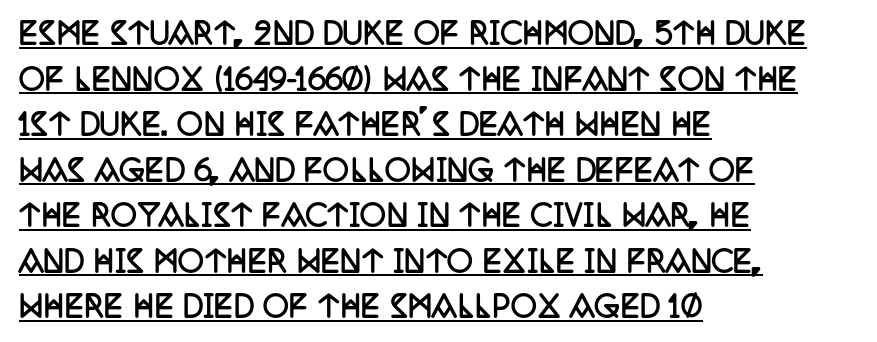
Does extra space separate the letters? No, they use regular spacing. What's the leading like? Ordinary, nothing unusual. The characters display serif detailing at their extremities. You'd pick this weight for a headline — it's a proper bold. Posture: upright roman.
